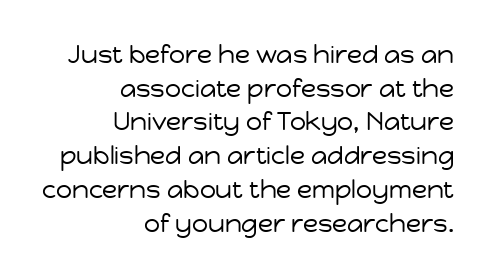
The image shows 25 px text type, upright; set right-aligned, normal line spacing (1.35x), normal letter spacing, not underlined.
